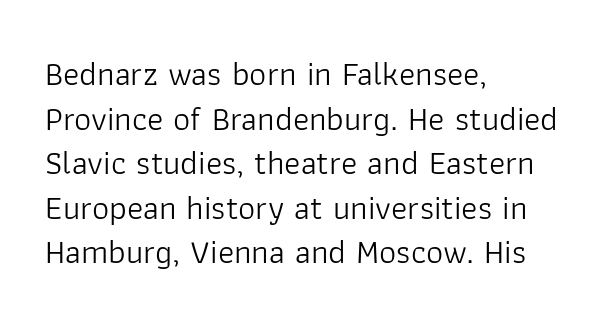
Honestly, there is no underline to notice here at all. A typesetter would label this face a sans. Honestly, the row spacing looks completely unremarkable. Think of a printed novel: that variable character pitch is what you see here. This rendering uses left alignment, leaving the right contour irregular. Counters stay open thanks to moderate or lighter strokes.
